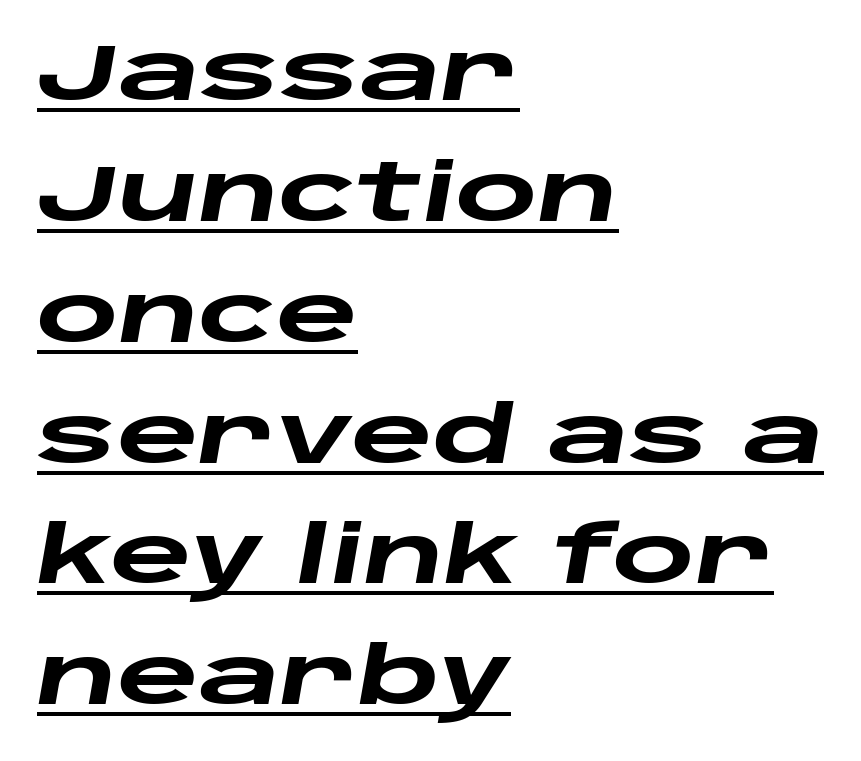
Glance below the letters and you will spot a drawn line. In terms of weight, the rendering is a true, heavy bold. Compared with typical body copy, the letter spacing here is the same. Each line starts at the same left margin while the right side varies. These lines are rendered in a variable-pitch font.
